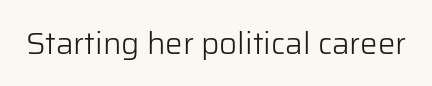
The image shows 31 px light sans-serif type, upright; set normal letter spacing, not underlined; low stroke contrast and a medium x-height.
